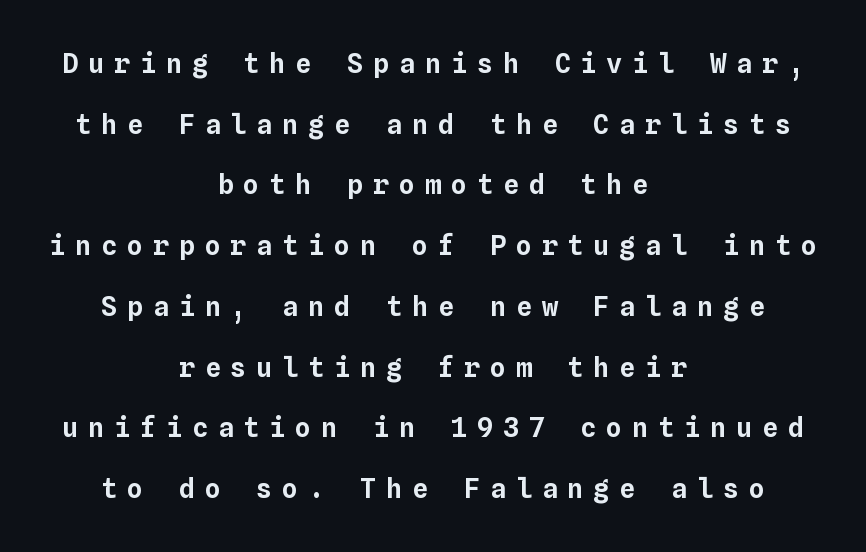
The image shows 27 px text type, upright; set centered, loose line spacing (2.25x), unusually wide letter spacing (+0.36 em), not underlined.
